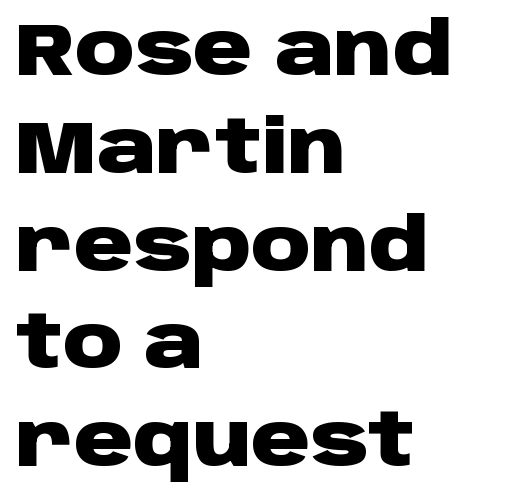
{"serif": "no", "italic": "no", "bold": "yes", "weight": "heavy", "width": "wide", "stroke_contrast": "low", "x_height": "large", "monospaced": "no", "underline": "no", "align": "left", "line_spacing": "normal", "line_spacing_ratio": 1.34, "letter_spacing": "normal", "letter_spacing_em": 0.0, "glyph_px": 73}
